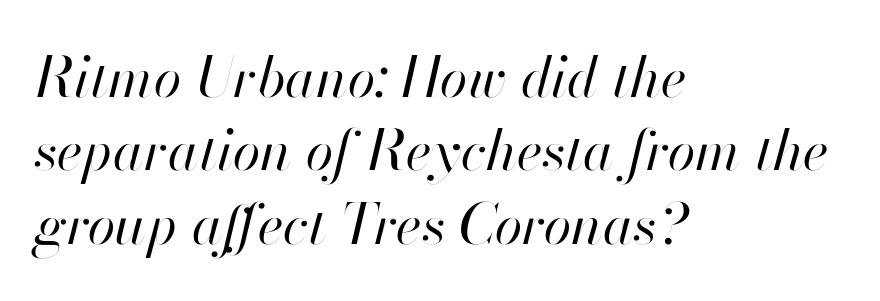
The space beneath each line is pristine and unruled. Teacher's note: observe the even left margin — that is flush-left alignment. Stroke thickness stays within the range of a standard reading face or lighter. Regarding leading, the lines here are spaced in the standard way.
